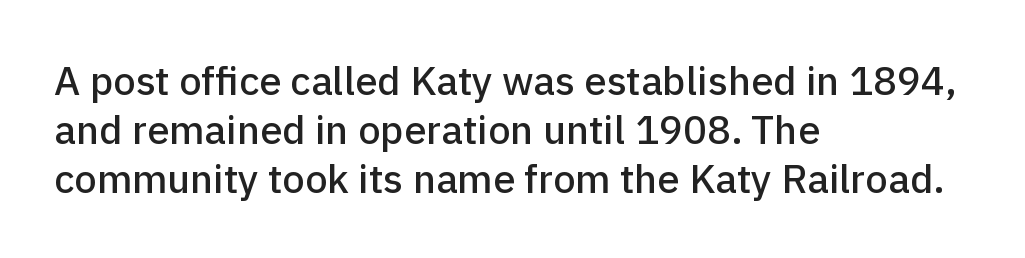
The image shows 40 px sans-serif type, upright; set left-aligned, line spacing 1.22x, normal letter spacing, not underlined; low stroke contrast and a medium x-height.
